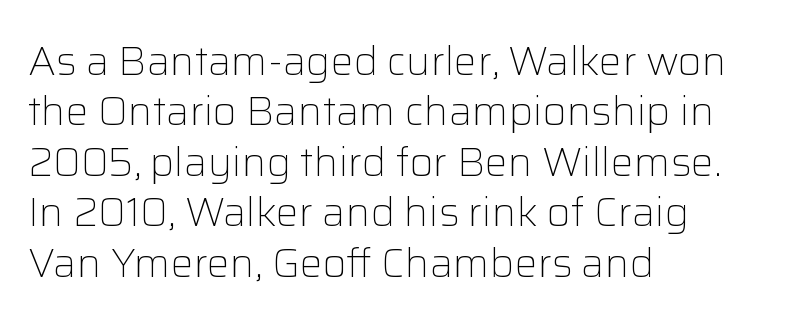
Q: Is the text bold? A: No.
Q: Is the text italic (slanted)? A: No, it is upright.
Q: Is the typeface a serif or a sans-serif typeface? A: Sans-serif.
Q: Is the text underlined? A: No.
Q: How is the paragraph aligned? A: Left-aligned.
Q: Is the spacing between letters normal or unusually wide? A: Normal.
Q: Width (condensed, normal, or wide)? A: Normal.
Q: Stroke contrast? A: Low.
Q: x-height? A: Medium.
Q: Monospaced? A: No.
